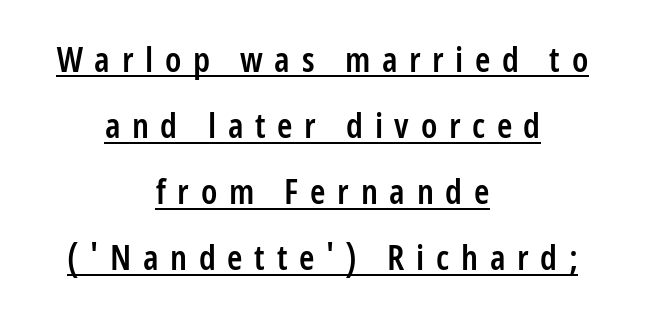
{"serif": "no", "italic": "no", "bold": "semi", "weight": "semibold", "width": "condensed", "stroke_contrast": "low", "x_height": "medium", "monospaced": "no", "underline": "yes", "align": "center", "line_spacing_ratio": 1.89, "letter_spacing": "wide", "letter_spacing_em": 0.33, "glyph_px": 35}
